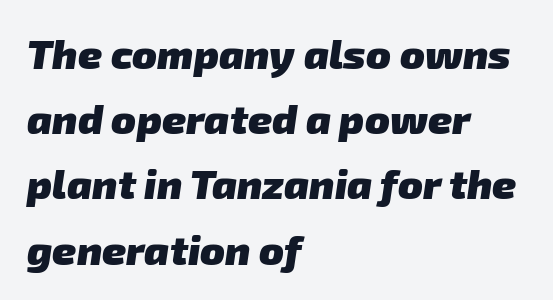
{"serif": "no", "bold": "yes", "weight": "heavy", "width": "normal", "stroke_contrast": "low", "x_height": "medium", "monospaced": "no", "underline": "no", "align": "left", "line_spacing": "normal", "line_spacing_ratio": 1.59, "letter_spacing": "normal", "letter_spacing_em": 0.0, "glyph_px": 41}
